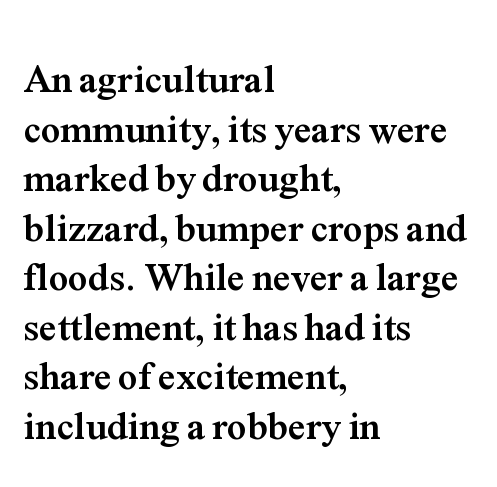
The designer went with a serif here, giving each stem small feet. Nothing unusual about the tracking: characters are spaced as the font intends. One glance says typical: line gaps are just what's usual. Do the characters align in a grid? No, the font is proportional. Notice how the stems are strictly vertical — no italics here. Emphasis by weight is at full strength: bold.
